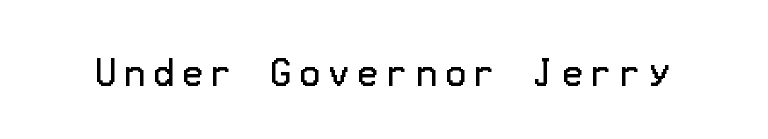
{"serif": "no", "italic": "no", "bold": "no", "weight": "regular", "width": "normal", "stroke_contrast": "low", "x_height": "medium", "underline": "no", "letter_spacing": "wide", "letter_spacing_em": 0.28, "glyph_px": 33}
